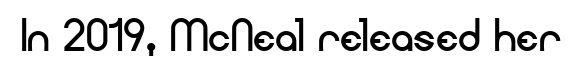
{"serif": "no", "italic": "no", "bold": "no", "weight": "regular", "width": "normal", "stroke_contrast": "low", "x_height": "small", "monospaced": "no", "underline": "no", "letter_spacing": "normal", "letter_spacing_em": 0.0, "glyph_px": 57}
